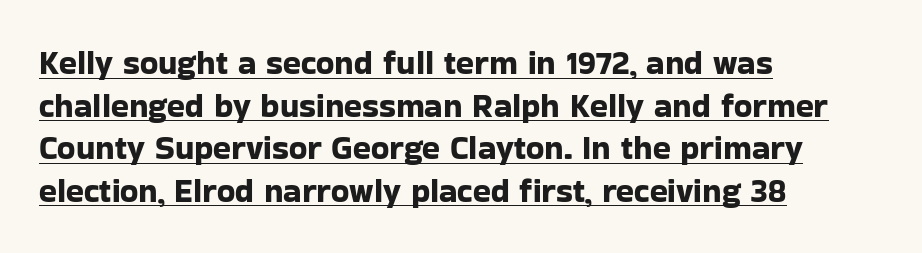
The rendered words wear a rule along their underside. Serifs: no, the terminals of the letterforms are clean. Character widths vary here, with narrow letters taking less room than wide ones. Line spacing here is normal. This rendering leaves character spacing at its baseline value.
